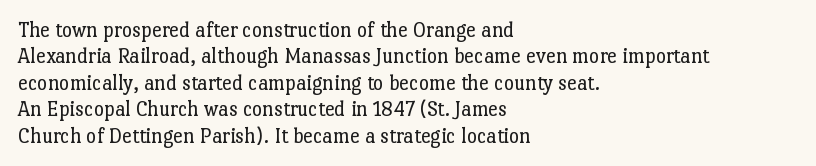
This sample uses an upright cut, with every glyph sitting square on the baseline. Underlining? Definitely not there. Heaviness? Minimal to ordinary, like unemphasized prose. Short note: letters normally spaced. Where is the straight margin? On the left.
